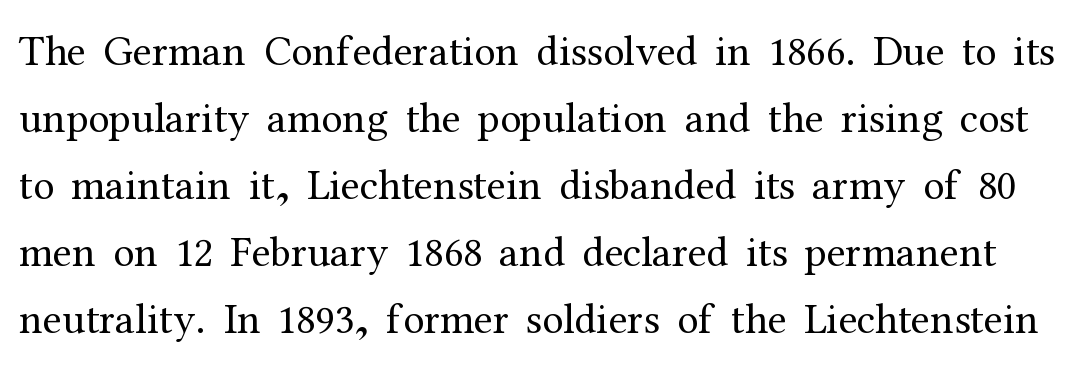
Q: Is the text bold? A: No.
Q: Is the text italic (slanted)? A: No, it is upright.
Q: Is the typeface a serif or a sans-serif typeface? A: Serif.
Q: Is the text underlined? A: No.
Q: Is the spacing between letters normal or unusually wide? A: Normal.
Q: Is the spacing between lines tight, normal or loose? A: Normal.
Q: Width (condensed, normal, or wide)? A: Normal.
Q: Stroke contrast? A: Medium.
Q: x-height? A: Medium.
Q: Monospaced? A: No.
